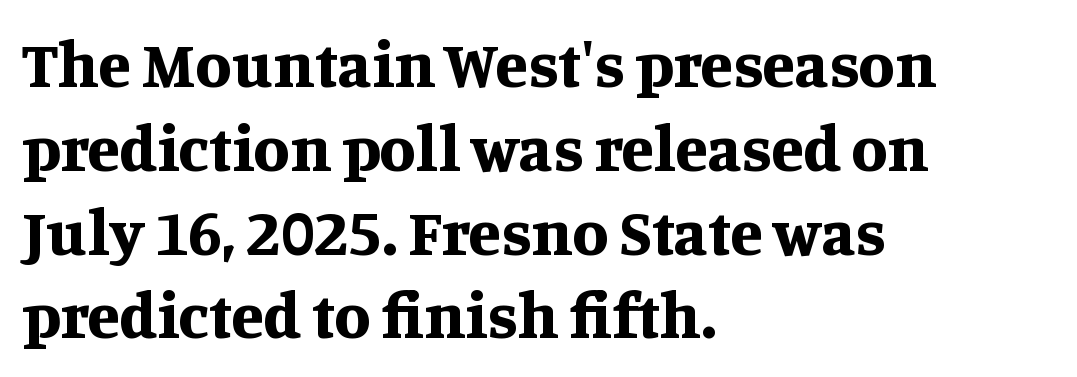
These lines are rendered in a variable-pitch font. Lines of text with bare space underneath. Typographically, this falls in the serif category. The face used here is rendered with its standard letterfit. The typesetter chose a ragged-right arrangement here. These words are printed bold, with thick strokes throughout.
